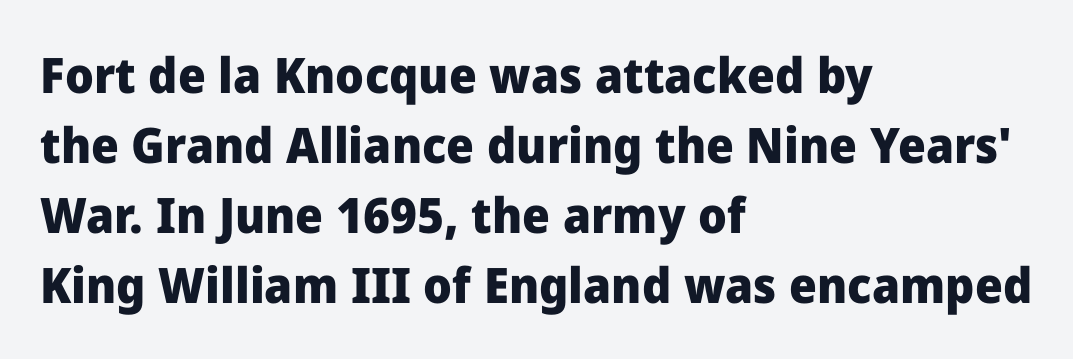
The image shows 49 px heavy sans-serif type, upright; set left-aligned, normal line spacing (1.43x), normal letter spacing, not underlined; low stroke contrast and a medium x-height.
